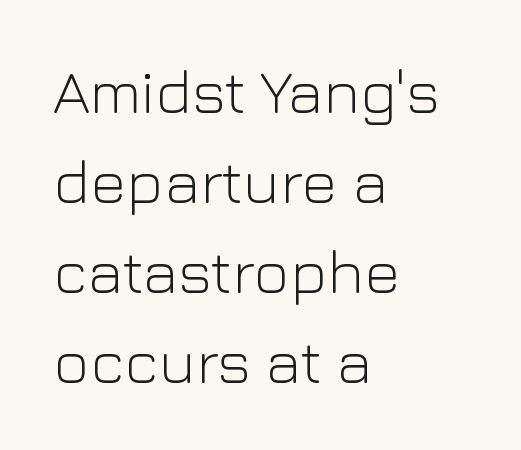
Q: Is the text bold? A: No.
Q: Is the text italic (slanted)? A: No, it is upright.
Q: Is the typeface a serif or a sans-serif typeface? A: Sans-serif.
Q: Is the text underlined? A: No.
Q: How is the paragraph aligned? A: Left-aligned.
Q: Is the spacing between letters normal or unusually wide? A: Normal.
Q: Is the spacing between lines tight, normal or loose? A: Normal.
Q: Width (condensed, normal, or wide)? A: Normal.
Q: Stroke contrast? A: Low.
Q: x-height? A: Medium.
Q: Monospaced? A: No.
